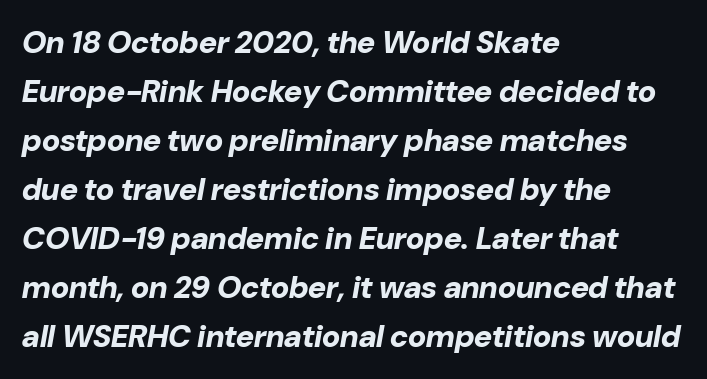
{"italic": "yes", "lean": "right", "slant_degrees": 10, "bold": "yes", "weight": "bold", "width": "normal", "stroke_contrast": "low", "x_height": "medium", "monospaced": "no", "underline": "no", "align": "left", "line_spacing": "normal", "line_spacing_ratio": 1.58, "letter_spacing": "normal", "letter_spacing_em": 0.0, "glyph_px": 31}
